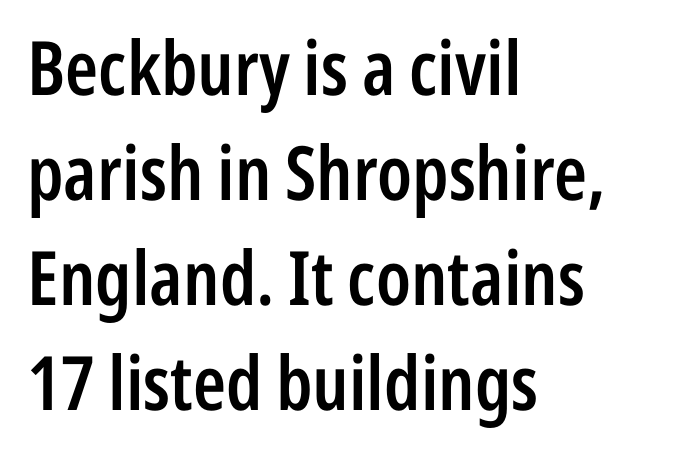
{"serif": "no", "italic": "no", "bold": "semi", "weight": "semibold", "width": "condensed", "stroke_contrast": "low", "x_height": "medium", "monospaced": "no", "underline": "no", "align": "left", "line_spacing": "normal", "line_spacing_ratio": 1.4, "letter_spacing": "normal", "letter_spacing_em": 0.0, "glyph_px": 75}
